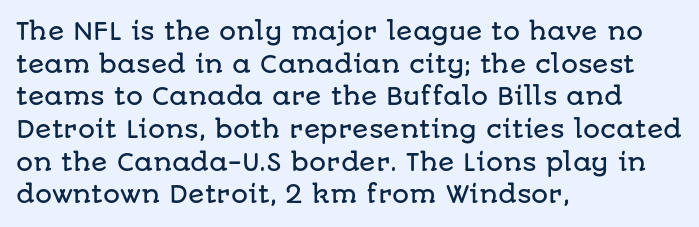
The vertical gap from one line to the next is medium. The rendering keeps characters at their native spacing. The axis of the letterforms is exactly vertical. Bare-footed words on every line. In CSS terms this would be text-align: left.
